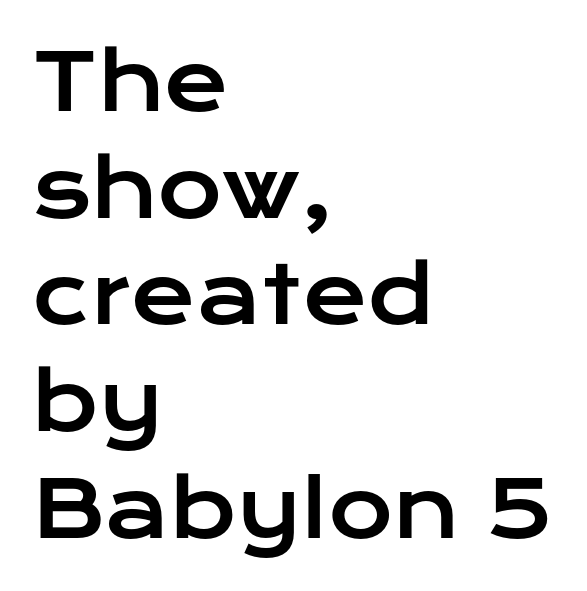
The image shows 79 px wide sans-serif type, upright; set left-aligned, normal line spacing (1.35x), normal letter spacing, not underlined; low stroke contrast and a medium x-height.
